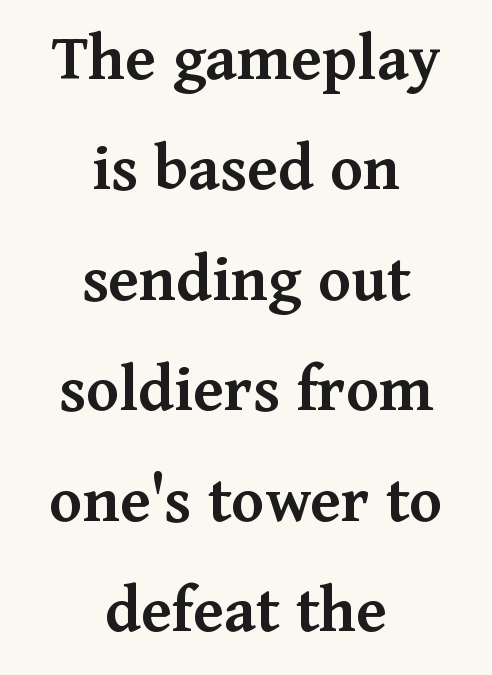
What's the leading like? Ordinary, nothing unusual. Is the block centered? Yes — each line is placed symmetrically about the middle. Look at the tracking — it's just the regular setting, nothing added. The string is rendered with underlining switched off.
